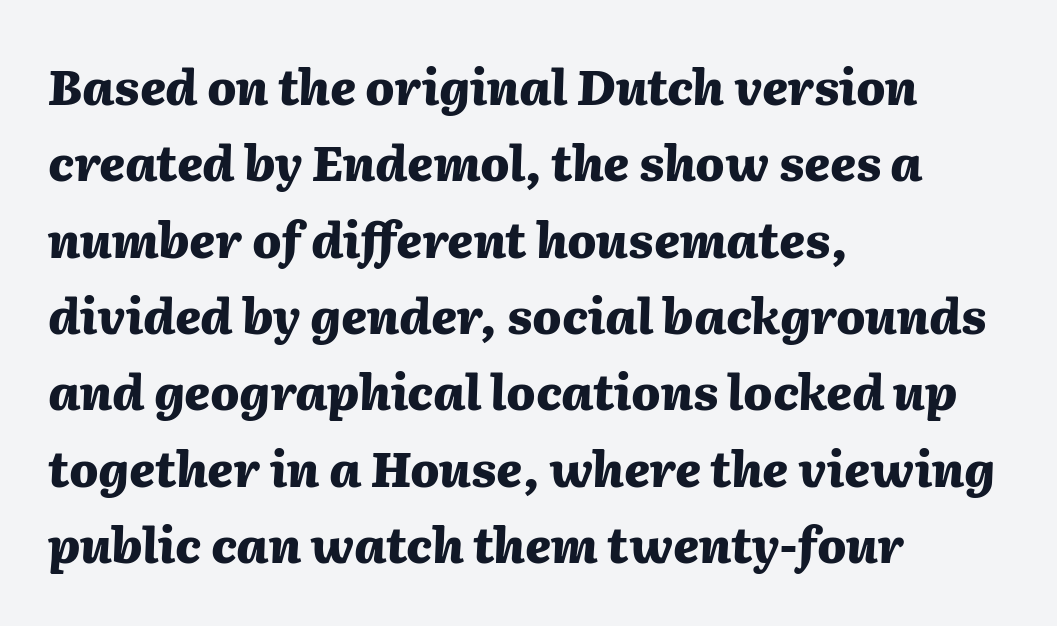
The image shows 48 px heavy type, italic (leaning right); set left-aligned, normal line spacing (1.59x), normal letter spacing, not underlined; medium stroke contrast and a medium x-height.
